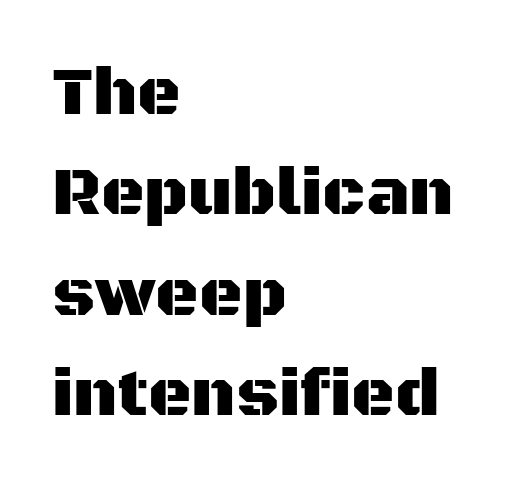
{"serif": "no", "italic": "no", "width": "normal", "stroke_contrast": "medium", "x_height": "large", "monospaced": "no", "underline": "no", "align": "left", "line_spacing": "normal", "line_spacing_ratio": 1.5, "letter_spacing": "normal", "letter_spacing_em": 0.0, "glyph_px": 67}
